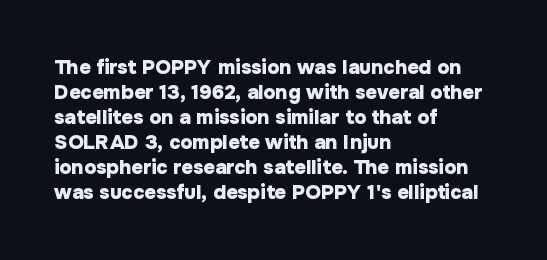
{"italic": "no", "bold": "yes", "underline": "no", "align": "left", "line_spacing": "normal", "line_spacing_ratio": 1.25, "letter_spacing": "normal", "letter_spacing_em": 0.0, "glyph_px": 20}
